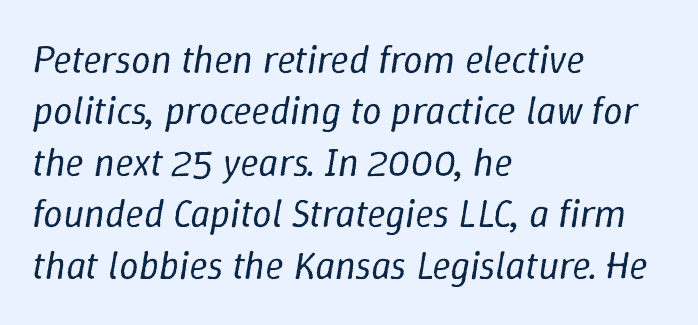
Q: Is the text bold? A: No.
Q: Is the text italic (slanted)? A: Yes, it leans right by about 9 degrees.
Q: Is the text underlined? A: No.
Q: How is the paragraph aligned? A: Left-aligned.
Q: Is the spacing between letters normal or unusually wide? A: Normal.
Q: Is the spacing between lines tight, normal or loose? A: Normal.
Q: Width (condensed, normal, or wide)? A: Normal.
Q: Stroke contrast? A: Low.
Q: x-height? A: Medium.
Q: Monospaced? A: No.
